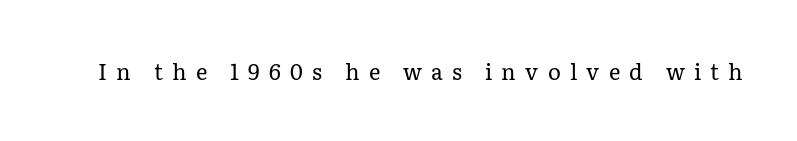
The space directly below the letters is spotless. The type sits square on the baseline with zero lean. The passage shown has open, widely tracked lettering throughout. The passage shown is not bold in any degree.
